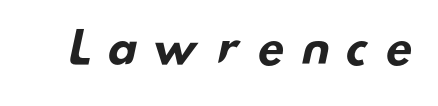
{"serif": "no", "bold": "yes", "weight": "bold", "width": "wide", "stroke_contrast": "low", "x_height": "small", "monospaced": "no", "underline": "no", "letter_spacing": "wide", "letter_spacing_em": 0.33, "glyph_px": 44}
